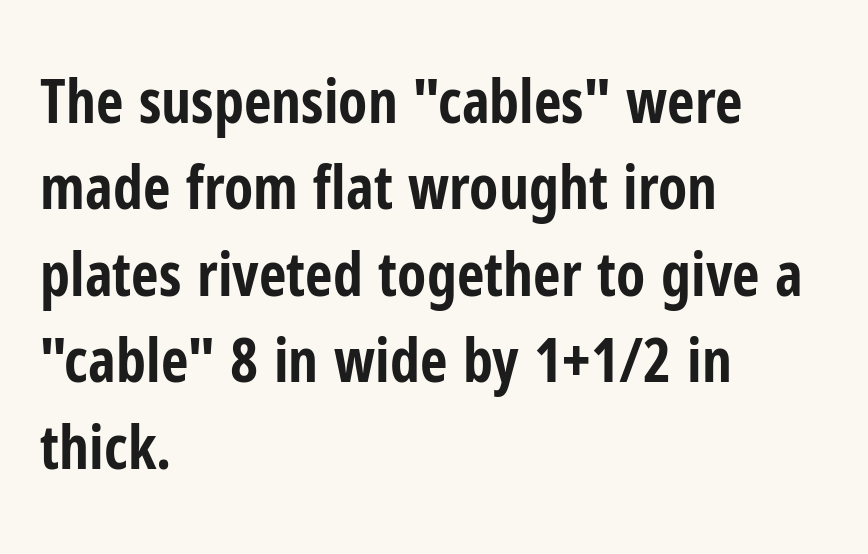
Q: Is the text bold? A: Yes.
Q: Is the text italic (slanted)? A: No, it is upright.
Q: Is the typeface a serif or a sans-serif typeface? A: Sans-serif.
Q: Is the text underlined? A: No.
Q: How is the paragraph aligned? A: Left-aligned.
Q: Is the spacing between letters normal or unusually wide? A: Normal.
Q: Is the spacing between lines tight, normal or loose? A: Normal.
Q: Width (condensed, normal, or wide)? A: Condensed.
Q: Stroke contrast? A: Low.
Q: x-height? A: Medium.
Q: Monospaced? A: No.
